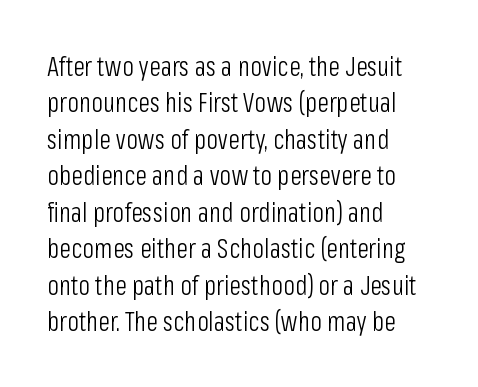
Upright lettering throughout. Reading down the column, the eye jumps a familiar distance to each next line. The typesetting does not lean heavy: it is not bold. Horizontal alignment here is leftward, the default for most running prose. The space directly below the letters is spotless. Glyph-to-glyph distance matches everyday printed text.
